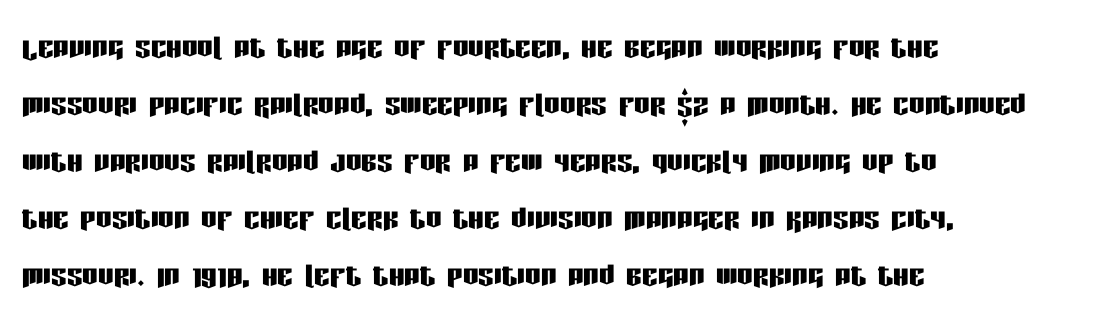
Q: Is the text italic (slanted)? A: No, it is upright.
Q: Is the typeface a serif or a sans-serif typeface? A: Sans-serif.
Q: Is the text underlined? A: No.
Q: How is the paragraph aligned? A: Left-aligned.
Q: Is the spacing between letters normal or unusually wide? A: Normal.
Q: Is the spacing between lines tight, normal or loose? A: Normal.
Q: Width (condensed, normal, or wide)? A: Condensed.
Q: Stroke contrast? A: Low.
Q: x-height? A: Large.
Q: Monospaced? A: No.
